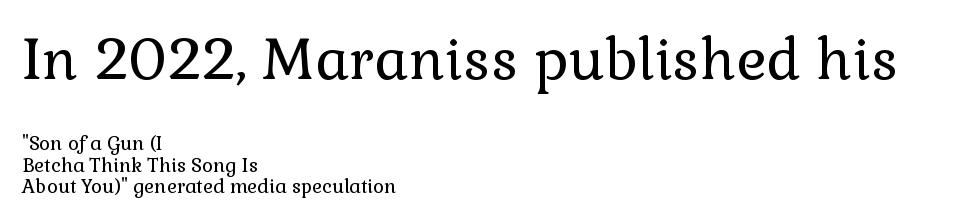
{"serif": "yes", "italic": "no", "bold": "no", "weight": "regular", "width": "normal", "stroke_contrast": "low", "x_height": "medium", "monospaced": "no", "underline": "no", "align": "left", "line_spacing": "tight", "line_spacing_ratio": 1.12, "letter_spacing": "normal", "letter_spacing_em": 0.0, "larger_block": "first", "size_ratio": 3.0, "glyph_px": 57}
